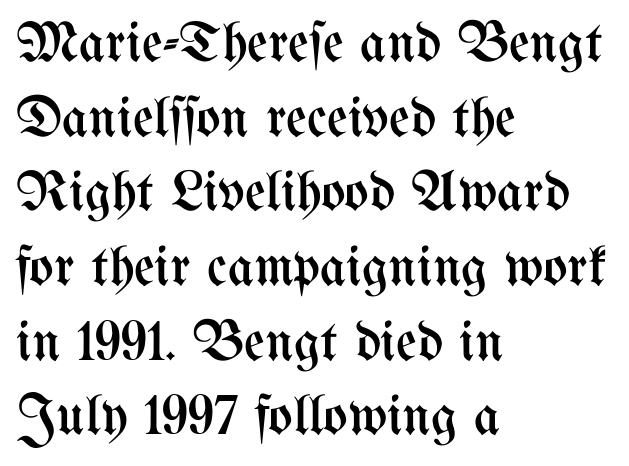
Q: Is the text bold? A: No.
Q: Is the text italic (slanted)? A: No, it is upright.
Q: Is the text underlined? A: No.
Q: How is the paragraph aligned? A: Left-aligned.
Q: Is the spacing between letters normal or unusually wide? A: Normal.
Q: Is the spacing between lines tight, normal or loose? A: Normal.
Q: Width (condensed, normal, or wide)? A: Condensed.
Q: Stroke contrast? A: Medium.
Q: x-height? A: Medium.
Q: Monospaced? A: No.
